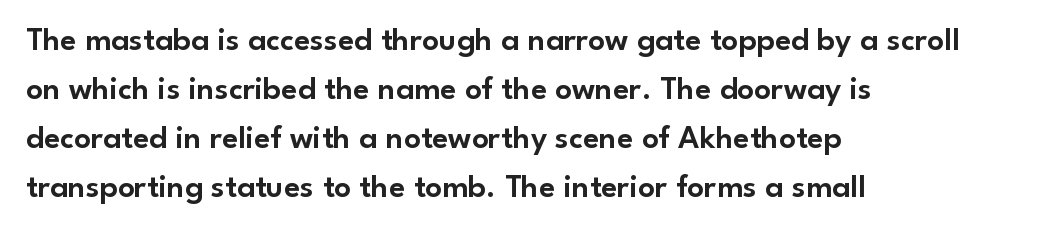
Each word holds together tightly as a unit, with standard inter-letter gaps. The face used here is proportionally spaced, like ordinary book or web type. The string is rendered with underlining switched off. Regular leading. Classification — sans serif. Left-aligned paragraph, ragged on the right.
